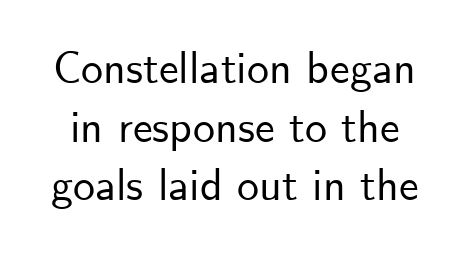
Upright lettering throughout. Look at the tracking — it's just the regular setting, nothing added. Varying glyph widths throughout — classic text-font behaviour. Type without underlining. What kind of face is this? One without serifs — a sans. The line-height multiplier appears to be the usual default.
